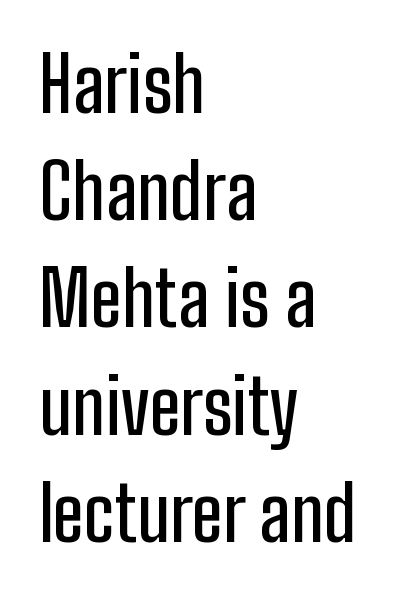
Q: Is the text italic (slanted)? A: No, it is upright.
Q: Is the typeface a serif or a sans-serif typeface? A: Sans-serif.
Q: Is the text underlined? A: No.
Q: How is the paragraph aligned? A: Left-aligned.
Q: Is the spacing between letters normal or unusually wide? A: Normal.
Q: Is the spacing between lines tight, normal or loose? A: Normal.
Q: Width (condensed, normal, or wide)? A: Condensed.
Q: Stroke contrast? A: Low.
Q: x-height? A: Medium.
Q: Monospaced? A: No.
